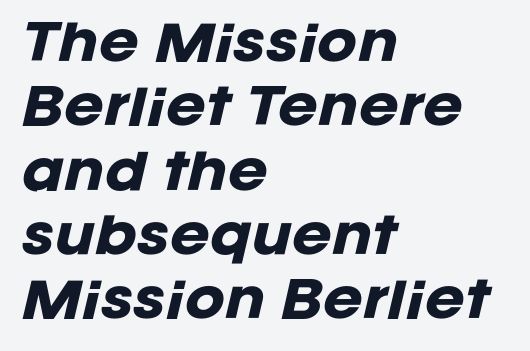
The gaps between neighbouring characters are ordinary and unremarkable. Heavy, bold letterforms. These lines are rendered in a variable-pitch font. A typesetter would call this leading conventional body-copy spacing. The compositor pushed each line to the left boundary. You can tell it's italic because the verticals aren't actually vertical.
